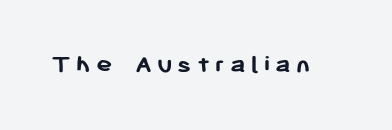
Q: Is the text bold? A: Yes.
Q: Is the text italic (slanted)? A: No, it is upright.
Q: Is the text underlined? A: No.
